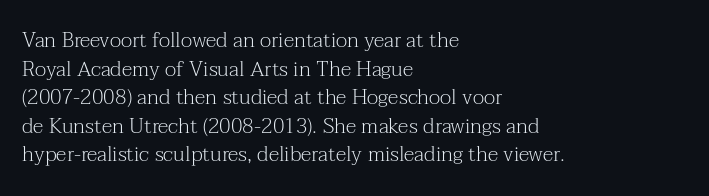
The image shows 21 px text type, upright; set left-aligned, normal line spacing (1.36x), normal letter spacing, not underlined.
